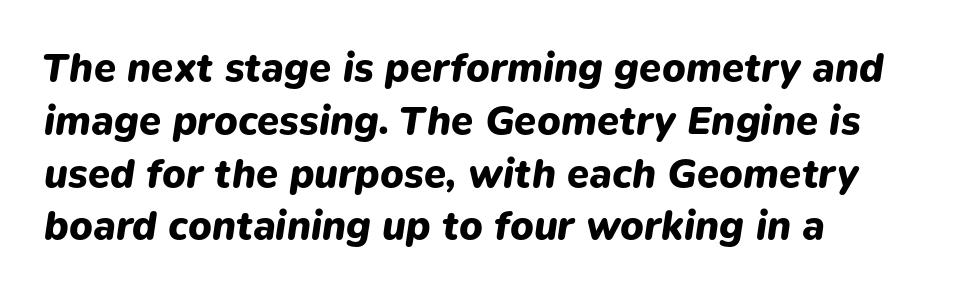
{"italic": "yes", "lean": "right", "slant_degrees": 9, "bold": "yes", "weight": "heavy", "width": "normal", "stroke_contrast": "low", "x_height": "medium", "monospaced": "no", "underline": "no", "align": "left", "line_spacing": "normal", "line_spacing_ratio": 1.32, "letter_spacing": "normal", "letter_spacing_em": 0.0, "glyph_px": 40}
